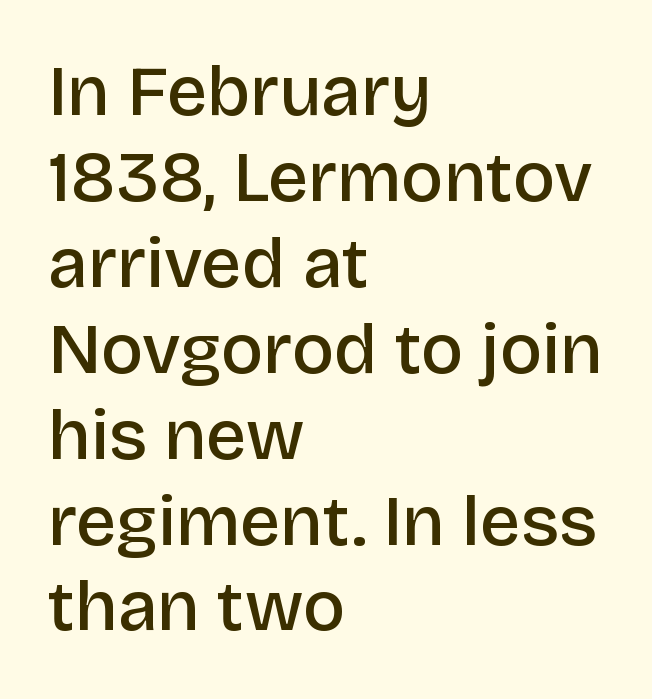
Q: Is the text bold? A: Semi-bold.
Q: Is the text italic (slanted)? A: No, it is upright.
Q: Is the typeface a serif or a sans-serif typeface? A: Sans-serif.
Q: Is the text underlined? A: No.
Q: How is the paragraph aligned? A: Left-aligned.
Q: Is the spacing between letters normal or unusually wide? A: Normal.
Q: Width (condensed, normal, or wide)? A: Normal.
Q: Stroke contrast? A: Low.
Q: x-height? A: Large.
Q: Monospaced? A: No.
